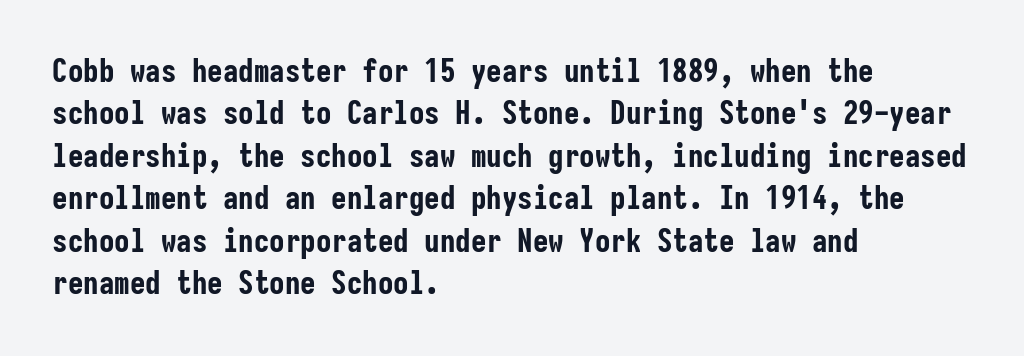
{"serif": "no", "italic": "no", "bold": "yes", "weight": "bold", "width": "condensed", "stroke_contrast": "low", "x_height": "medium", "monospaced": "yes", "underline": "no", "align": "left", "line_spacing": "normal", "line_spacing_ratio": 1.37, "letter_spacing": "normal", "letter_spacing_em": 0.0, "glyph_px": 31}
